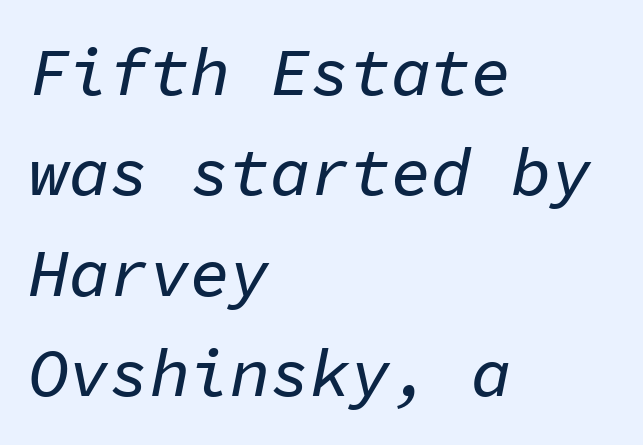
Every character here occupies the same horizontal width, giving the sample a typewriter-like rhythm. The text carries the slant typical of an italic or oblique font. The horizontal fit of the characters is conventional and even. The space directly below the letters is spotless.
